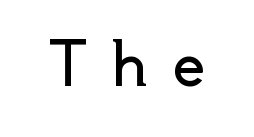
Q: Is the text bold? A: No.
Q: Is the text italic (slanted)? A: No, it is upright.
Q: Is the typeface a serif or a sans-serif typeface? A: Sans-serif.
Q: Is the text underlined? A: No.
Q: Is the spacing between letters normal or unusually wide? A: Unusually wide.
Q: Width (condensed, normal, or wide)? A: Normal.
Q: x-height? A: Small.
Q: Monospaced? A: No.
